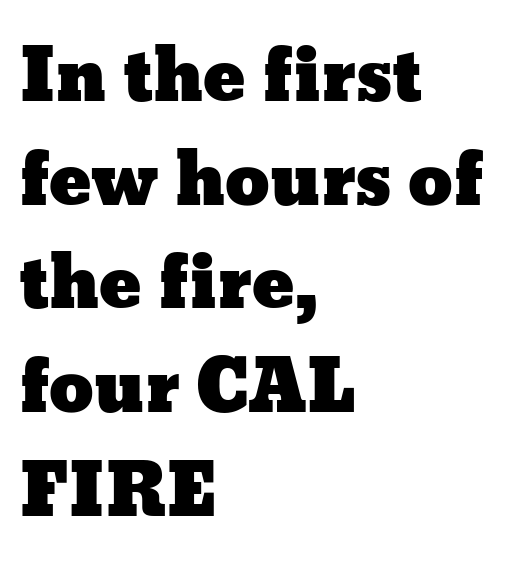
{"italic": "no", "width": "wide", "stroke_contrast": "low", "x_height": "medium", "monospaced": "no", "underline": "no", "align": "left", "line_spacing": "normal", "line_spacing_ratio": 1.46, "letter_spacing": "normal", "letter_spacing_em": 0.0, "glyph_px": 71}
